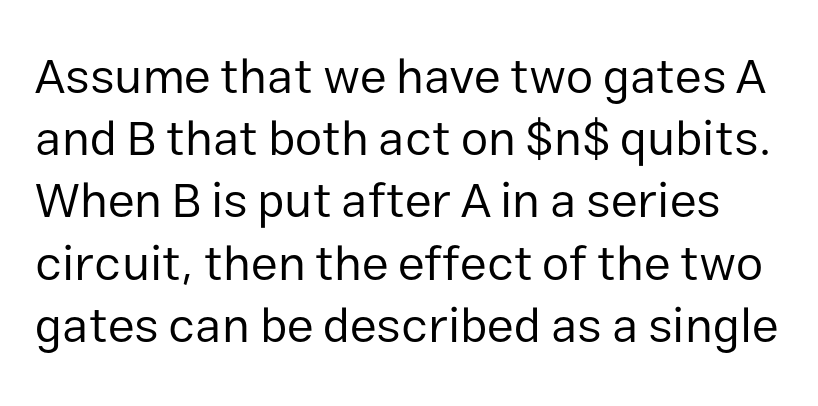
Q: Is the text bold? A: No.
Q: Is the text italic (slanted)? A: No, it is upright.
Q: Is the typeface a serif or a sans-serif typeface? A: Sans-serif.
Q: Is the text underlined? A: No.
Q: Is the spacing between letters normal or unusually wide? A: Normal.
Q: Is the spacing between lines tight, normal or loose? A: Normal.
Q: Width (condensed, normal, or wide)? A: Normal.
Q: Stroke contrast? A: Low.
Q: x-height? A: Medium.
Q: Monospaced? A: No.
